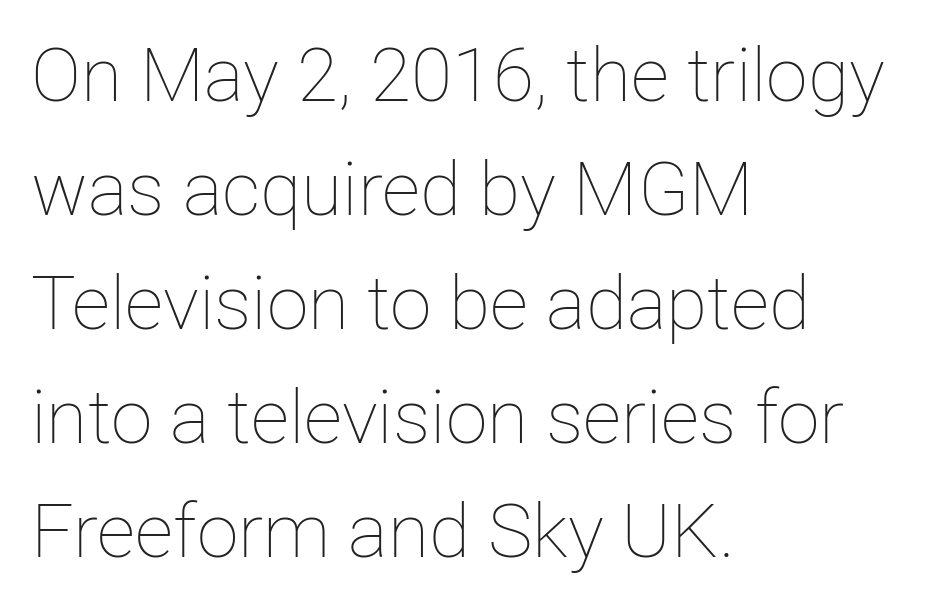
{"italic": "no", "bold": "no", "weight": "thin", "width": "normal", "stroke_contrast": "low", "x_height": "medium", "monospaced": "no", "underline": "no", "align": "left", "line_spacing": "normal", "line_spacing_ratio": 1.52, "letter_spacing": "normal", "letter_spacing_em": 0.0, "glyph_px": 75}
